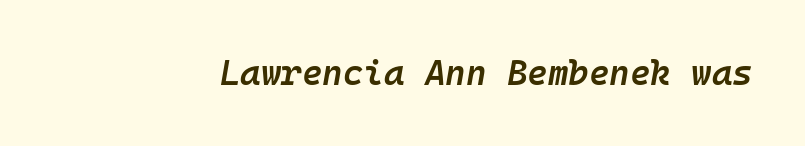
The image shows 35 px semibold type, italic (leaning right), monospaced; set normal letter spacing, not underlined; low stroke contrast and a medium x-height.
